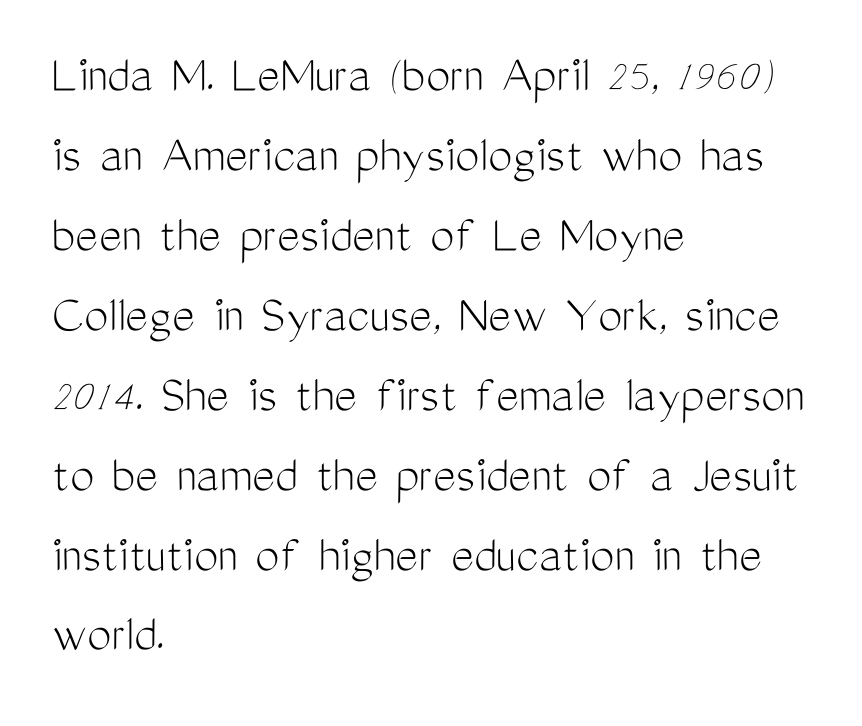
Q: Is the text bold? A: No.
Q: Is the text italic (slanted)? A: No, it is upright.
Q: Is the typeface a serif or a sans-serif typeface? A: Sans-serif.
Q: Is the text underlined? A: No.
Q: How is the paragraph aligned? A: Left-aligned.
Q: Is the spacing between letters normal or unusually wide? A: Normal.
Q: Is the spacing between lines tight, normal or loose? A: Normal.
Q: Width (condensed, normal, or wide)? A: Condensed.
Q: Stroke contrast? A: Medium.
Q: x-height? A: Medium.
Q: Monospaced? A: No.
